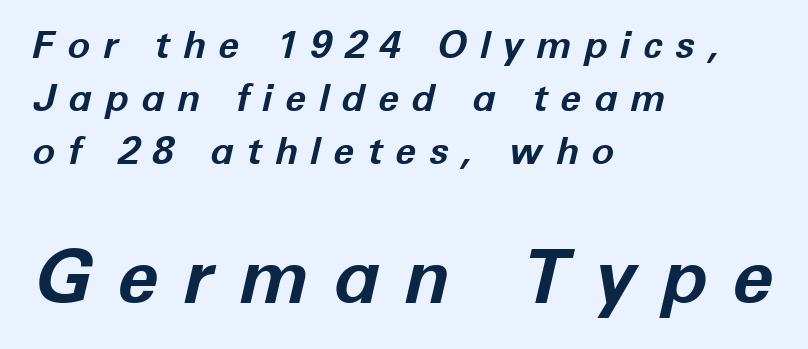
{"italic": "yes", "lean": "right", "slant_degrees": 12, "bold": "yes", "weight": "bold", "width": "normal", "stroke_contrast": "low", "x_height": "medium", "monospaced": "no", "underline": "no", "align": "left", "line_spacing": "normal", "line_spacing_ratio": 1.39, "letter_spacing": "wide", "letter_spacing_em": 0.33, "larger_block": "second", "size_ratio": 1.97, "glyph_px": 75}
